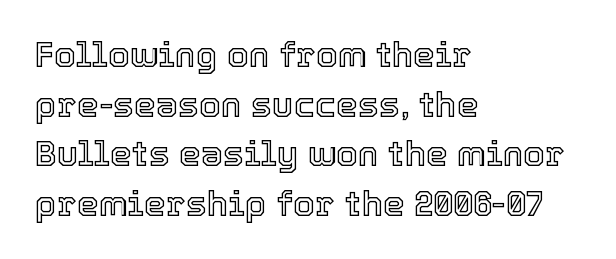
Q: Is the text italic (slanted)? A: No, it is upright.
Q: Is the text underlined? A: No.
Q: How is the paragraph aligned? A: Left-aligned.
Q: Is the spacing between letters normal or unusually wide? A: Normal.
Q: Is the spacing between lines tight, normal or loose? A: Normal.
Q: Width (condensed, normal, or wide)? A: Normal.
Q: x-height? A: Medium.
Q: Monospaced? A: No.
